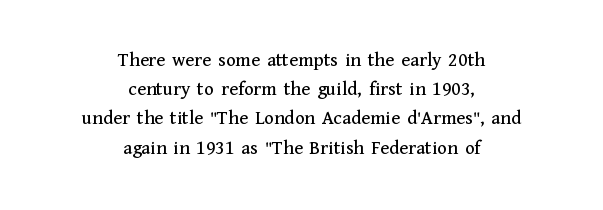
The area under the type is left untouched. This sample keeps an unexceptional amount of space between lines. The compositor balanced each line on the midline. Default kerning and tracking; the words read as compact shapes. Posture: upright roman.
